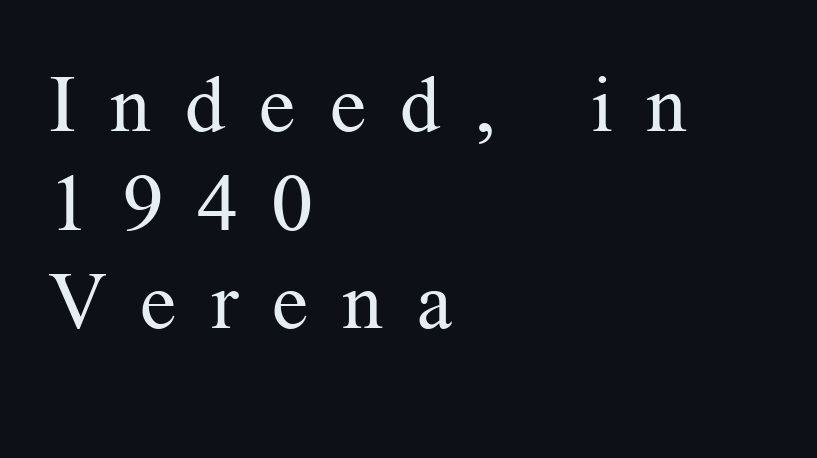
The letters stand upright; this is a roman face. Each letter keeps its own natural width here, so spacing adapts to shape. Serif or sans? Serif — the stroke terminals have little feet. Horizontal alignment here is leftward, the default for most running prose. The font sits on the lighter half of the weight spectrum, regular included.
